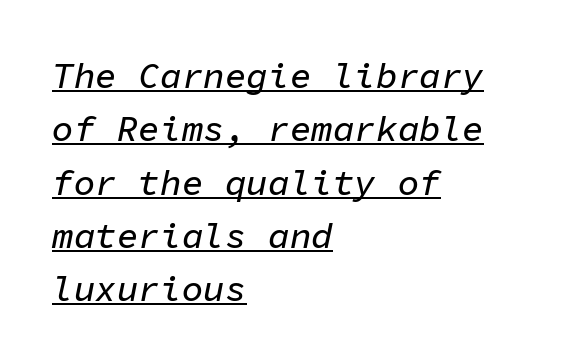
Q: Is the text italic (slanted)? A: Yes, it leans right by about 11 degrees.
Q: Is the text underlined? A: Yes.
Q: How is the paragraph aligned? A: Left-aligned.
Q: Is the spacing between letters normal or unusually wide? A: Normal.
Q: Is the spacing between lines tight, normal or loose? A: Normal.
Q: Width (condensed, normal, or wide)? A: Normal.
Q: Stroke contrast? A: Low.
Q: x-height? A: Medium.
Q: Monospaced? A: Yes.
